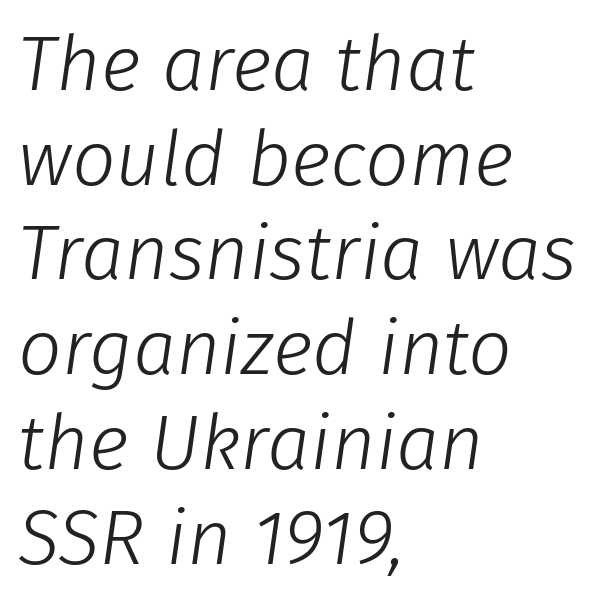
The image shows 77 px light type, italic (leaning right); set left-aligned, line spacing 1.23x, normal letter spacing, not underlined; low stroke contrast and a medium x-height.
